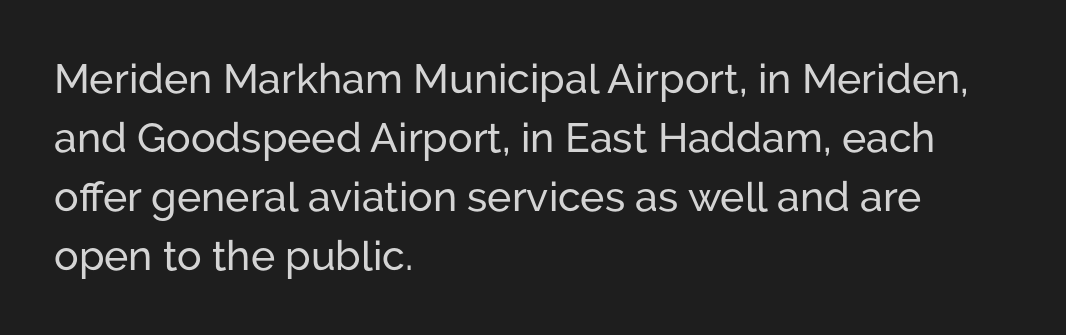
Q: Is the text italic (slanted)? A: No, it is upright.
Q: Is the typeface a serif or a sans-serif typeface? A: Sans-serif.
Q: Is the text underlined? A: No.
Q: How is the paragraph aligned? A: Left-aligned.
Q: Is the spacing between letters normal or unusually wide? A: Normal.
Q: Is the spacing between lines tight, normal or loose? A: Normal.
Q: Width (condensed, normal, or wide)? A: Normal.
Q: Stroke contrast? A: Low.
Q: x-height? A: Medium.
Q: Monospaced? A: No.
